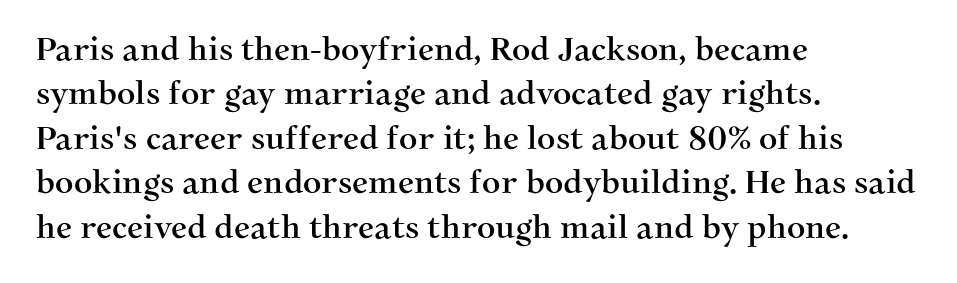
{"serif": "yes", "italic": "no", "width": "normal", "stroke_contrast": "medium", "x_height": "medium", "monospaced": "no", "underline": "no", "align": "left", "line_spacing": "normal", "line_spacing_ratio": 1.39, "letter_spacing": "normal", "letter_spacing_em": 0.0, "glyph_px": 32}
